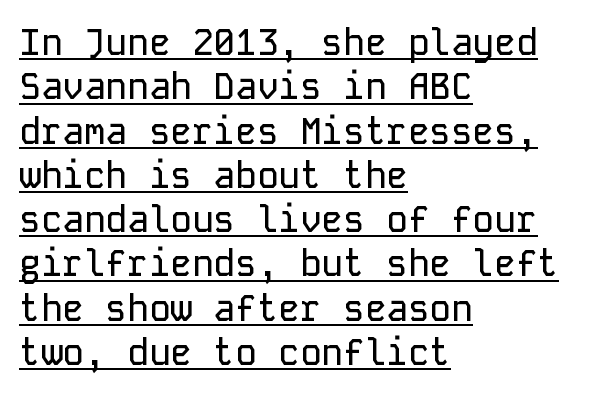
Q: Is the text italic (slanted)? A: No, it is upright.
Q: Is the typeface a serif or a sans-serif typeface? A: Sans-serif.
Q: Is the text underlined? A: Yes.
Q: How is the paragraph aligned? A: Left-aligned.
Q: Is the spacing between letters normal or unusually wide? A: Normal.
Q: Width (condensed, normal, or wide)? A: Normal.
Q: Stroke contrast? A: Low.
Q: x-height? A: Medium.
Q: Monospaced? A: Yes.
